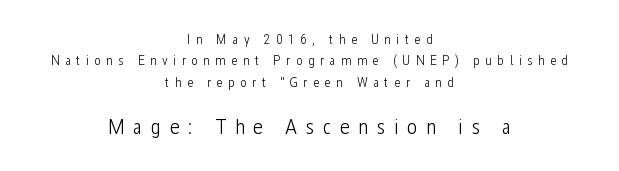
The image shows 22 px text type, upright; set centered, normal line spacing (1.53x), unusually wide letter spacing (+0.39 em), not underlined; the second (bottom) block is 1.57x larger.
